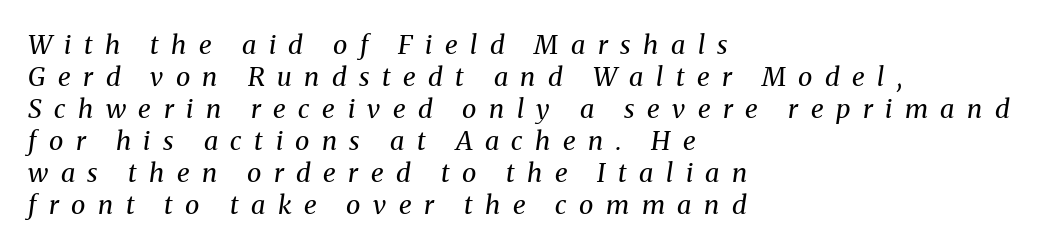
The image shows 26 px text type, italic (leaning right); set left-aligned, line spacing 1.23x, unusually wide letter spacing (+0.48 em), not underlined.
